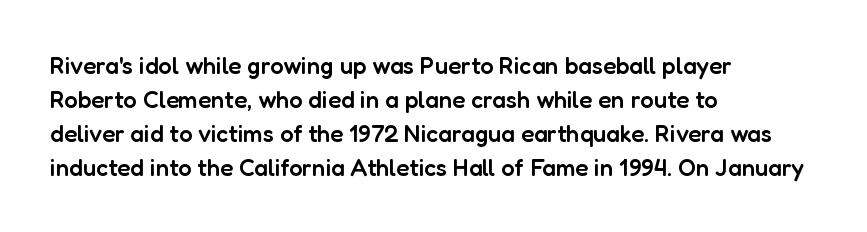
The image shows 24 px text type, upright; set left-aligned, normal line spacing (1.41x), normal letter spacing, not underlined.
